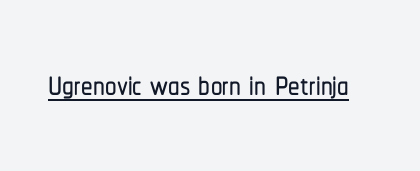
{"serif": "no", "italic": "no", "width": "condensed", "stroke_contrast": "low", "x_height": "medium", "monospaced": "no", "underline": "yes", "letter_spacing": "normal", "letter_spacing_em": 0.0, "glyph_px": 46}
